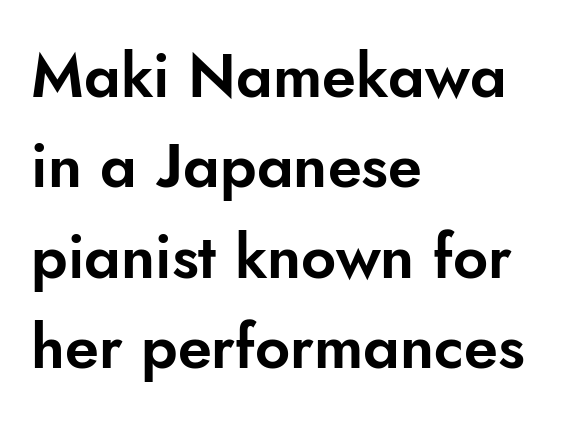
Q: Is the text italic (slanted)? A: No, it is upright.
Q: Is the typeface a serif or a sans-serif typeface? A: Sans-serif.
Q: Is the text underlined? A: No.
Q: How is the paragraph aligned? A: Left-aligned.
Q: Is the spacing between letters normal or unusually wide? A: Normal.
Q: Is the spacing between lines tight, normal or loose? A: Normal.
Q: Width (condensed, normal, or wide)? A: Normal.
Q: Stroke contrast? A: Low.
Q: x-height? A: Small.
Q: Monospaced? A: No.
